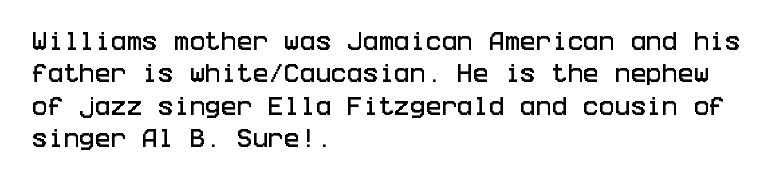
Glyph-to-glyph distance matches everyday printed text. Upright lettering throughout. Notice how descenders clear the ascenders below comfortably — that's standard leading. The strip under each line holds only bare page. Layout note: lines flush left.
